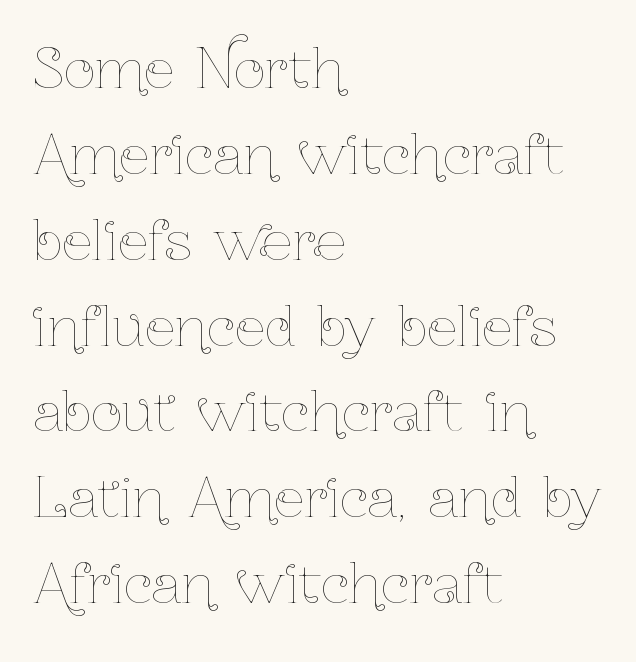
{"italic": "no", "bold": "no", "weight": "thin", "width": "condensed", "stroke_contrast": "low", "x_height": "medium", "monospaced": "no", "underline": "no", "align": "left", "line_spacing": "normal", "line_spacing_ratio": 1.59, "letter_spacing": "normal", "letter_spacing_em": 0.0, "glyph_px": 54}
